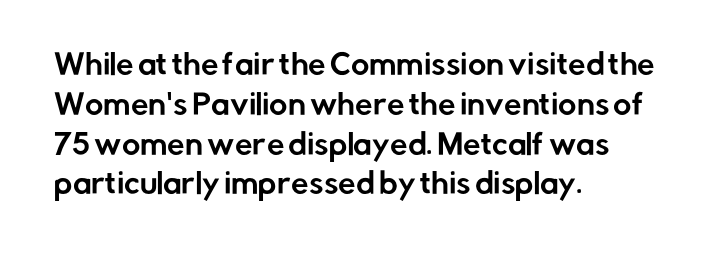
{"serif": "no", "italic": "no", "width": "normal", "stroke_contrast": "low", "x_height": "medium", "monospaced": "no", "underline": "no", "align": "left", "line_spacing": "normal", "line_spacing_ratio": 1.42, "letter_spacing": "normal", "letter_spacing_em": 0.0, "glyph_px": 28}
